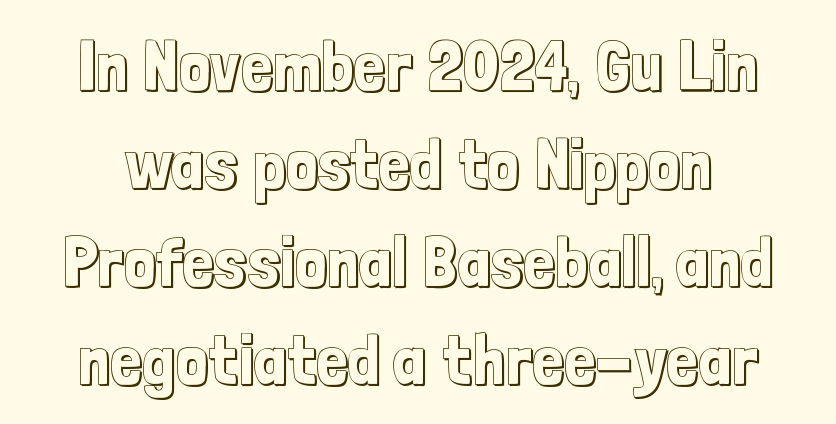
{"italic": "no", "width": "condensed", "x_height": "medium", "monospaced": "no", "underline": "no", "line_spacing": "normal", "line_spacing_ratio": 1.4, "letter_spacing": "normal", "letter_spacing_em": 0.0, "glyph_px": 70}
